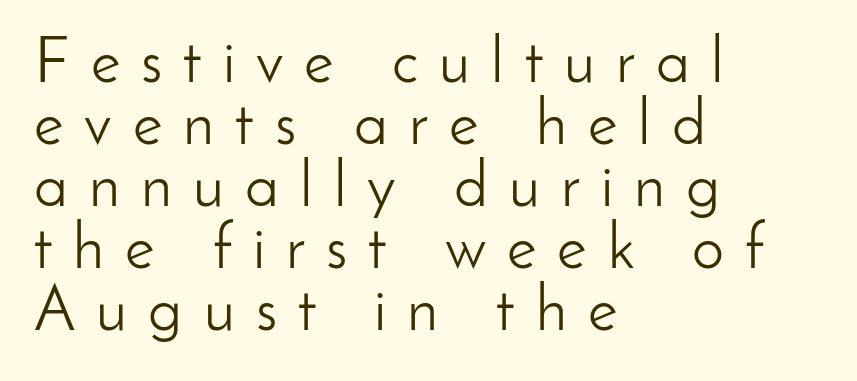
The image shows 64 px light sans-serif type, upright; set left-aligned, tight line spacing (0.97x), unusually wide letter spacing (+0.33 em), not underlined; low stroke contrast and a small x-height.
